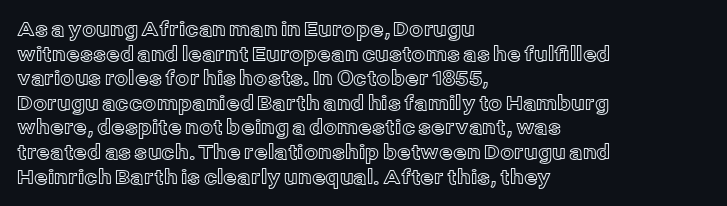
Q: Is the text italic (slanted)? A: No, it is upright.
Q: Is the text underlined? A: No.
Q: How is the paragraph aligned? A: Left-aligned.
Q: Is the spacing between letters normal or unusually wide? A: Normal.
